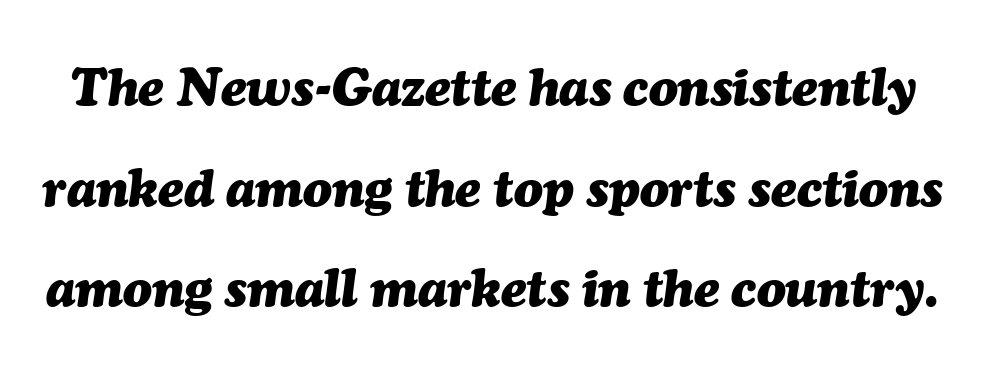
The image shows 53 px heavy type, italic (leaning right); set loose line spacing (1.9x), normal letter spacing, not underlined; medium stroke contrast and a medium x-height.
